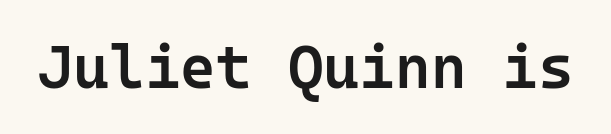
The image shows 61 px semibold sans-serif type, upright; set normal letter spacing, not underlined; low stroke contrast and a medium x-height.
